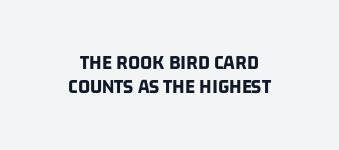
{"bold": "yes", "underline": "no", "line_spacing": "tight", "line_spacing_ratio": 1.12, "letter_spacing": "normal", "letter_spacing_em": 0.0, "glyph_px": 21}
